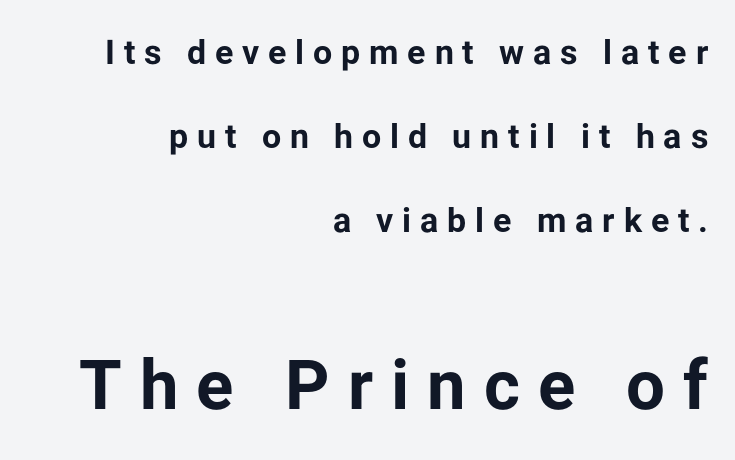
How are the letters spaced? Widely, with obvious added tracking. Upright lettering throughout. These lines are rendered in a variable-pitch font. Small over large — that's the arrangement of the two blocks here.
